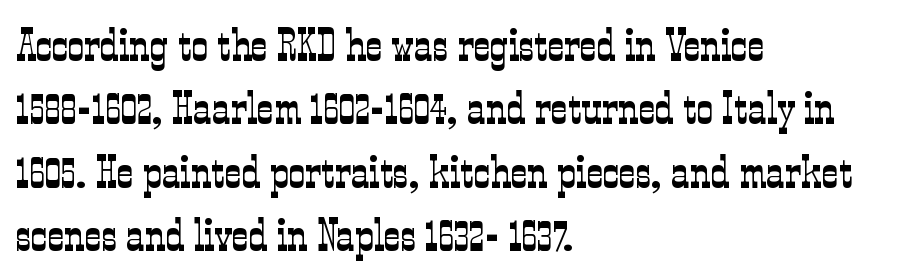
Q: Is the text bold? A: No.
Q: Is the text italic (slanted)? A: No, it is upright.
Q: Is the typeface a serif or a sans-serif typeface? A: Serif.
Q: Is the text underlined? A: No.
Q: How is the paragraph aligned? A: Left-aligned.
Q: Is the spacing between letters normal or unusually wide? A: Normal.
Q: Is the spacing between lines tight, normal or loose? A: Normal.
Q: Width (condensed, normal, or wide)? A: Condensed.
Q: Stroke contrast? A: Low.
Q: x-height? A: Medium.
Q: Monospaced? A: No.
